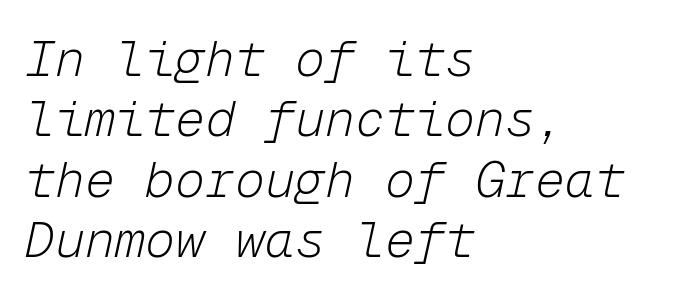
{"italic": "yes", "lean": "right", "slant_degrees": 12, "bold": "no", "weight": "light", "width": "normal", "stroke_contrast": "low", "x_height": "medium", "monospaced": "yes", "underline": "no", "align": "left", "line_spacing_ratio": 1.21, "letter_spacing": "normal", "letter_spacing_em": 0.0, "glyph_px": 50}
